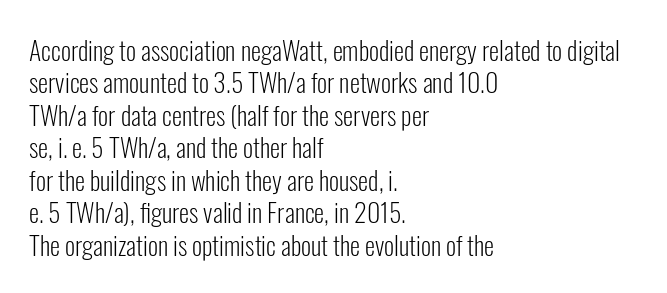
The image shows 26 px text type, upright; set left-aligned, normal line spacing (1.25x), normal letter spacing, not underlined.
